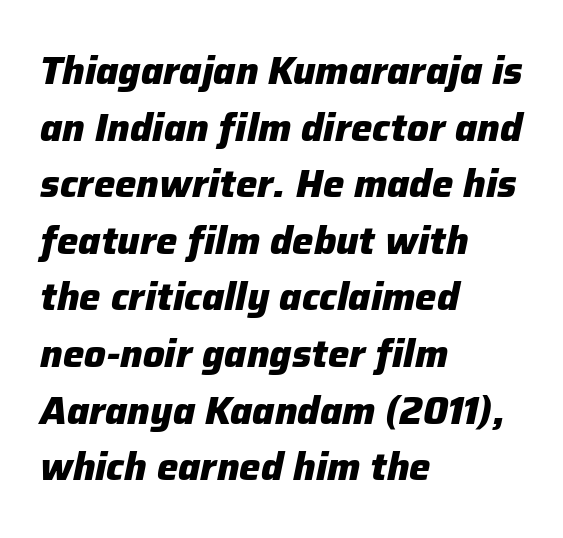
Emphasis-style slanted type is in use. Unmarked baselines from the first word to the last. Students, observe: this is what conventionally led text looks like. Students, this is bold: see how much ink each stroke carries. The rendering uses natural spacing where letterforms have individual widths. The compositor pushed each line to the left boundary.
